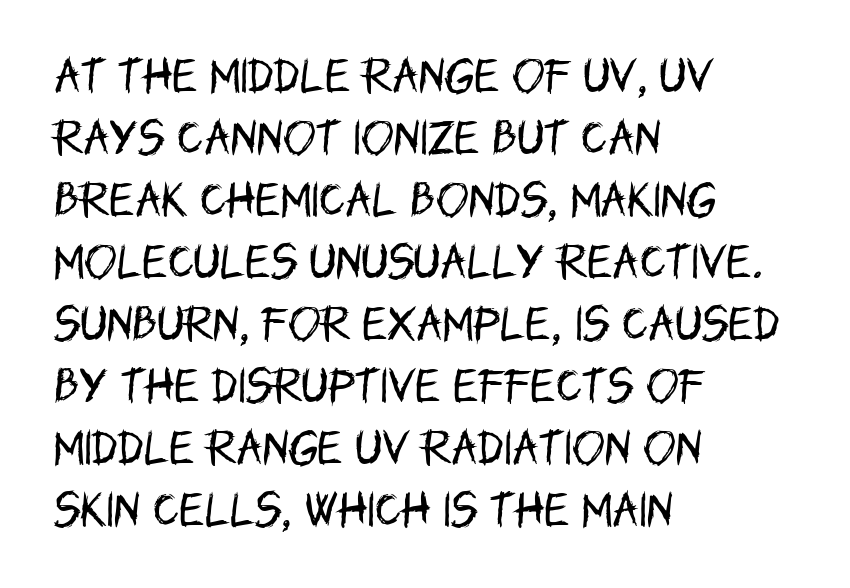
Q: Is the text bold? A: No.
Q: Is the text italic (slanted)? A: No, it is upright.
Q: Is the typeface a serif or a sans-serif typeface? A: Sans-serif.
Q: Is the text underlined? A: No.
Q: How is the paragraph aligned? A: Left-aligned.
Q: Is the spacing between letters normal or unusually wide? A: Normal.
Q: Is the spacing between lines tight, normal or loose? A: Normal.
Q: Width (condensed, normal, or wide)? A: Condensed.
Q: Stroke contrast? A: Low.
Q: x-height? A: Large.
Q: Monospaced? A: No.
